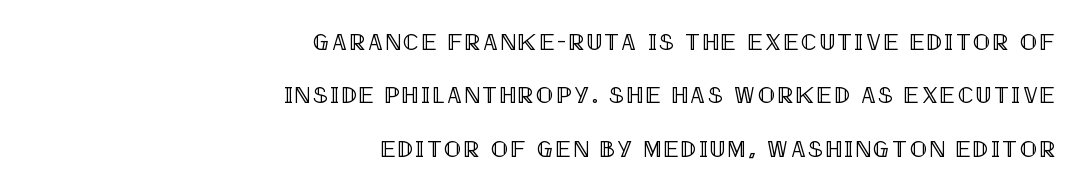
{"italic": "no", "underline": "no", "align": "right", "line_spacing": "loose", "line_spacing_ratio": 2.32, "glyph_px": 23}
